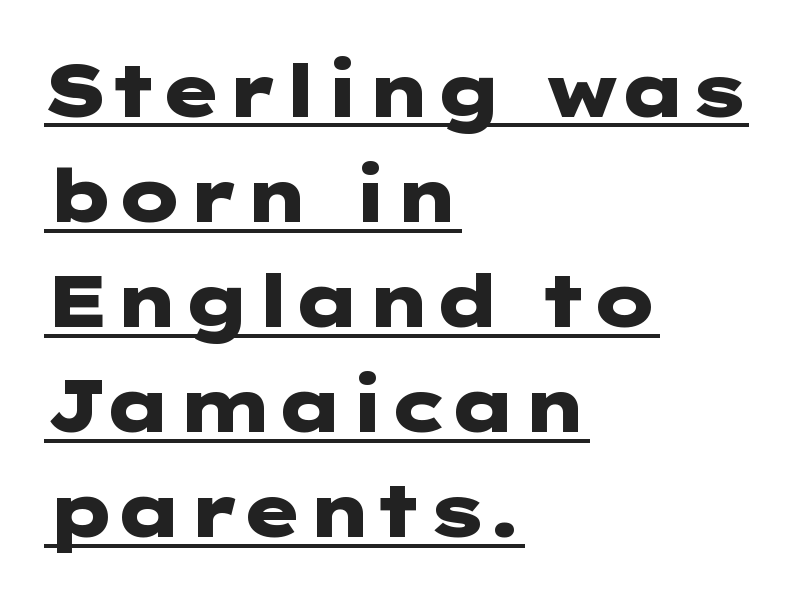
Decoration check: the copy is underlined. Each word holds together tightly as a unit, with standard inter-letter gaps. Normally led — the rows are evenly, conventionally spaced. The letters stand upright; this is a roman face. Layout note: lines flush left. The font family rendered here belongs to the sans-serif group.
